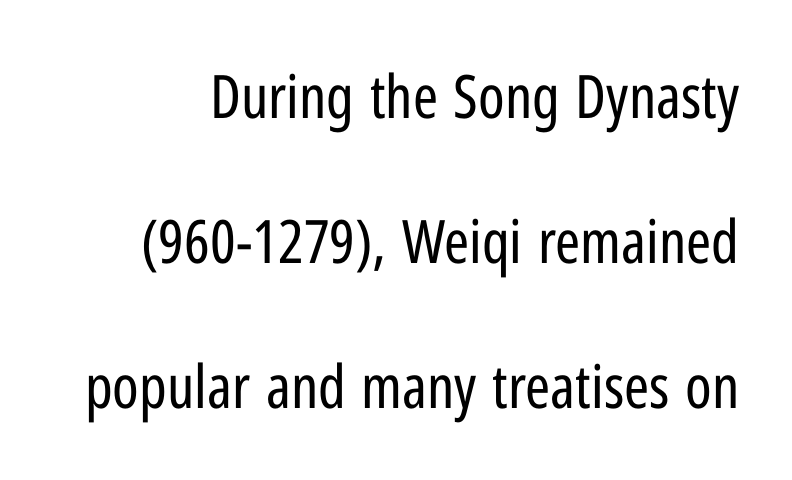
Q: Is the text bold? A: No.
Q: Is the text italic (slanted)? A: No, it is upright.
Q: Is the typeface a serif or a sans-serif typeface? A: Sans-serif.
Q: Is the text underlined? A: No.
Q: Is the spacing between letters normal or unusually wide? A: Normal.
Q: Is the spacing between lines tight, normal or loose? A: Loose.
Q: Width (condensed, normal, or wide)? A: Condensed.
Q: Stroke contrast? A: Low.
Q: x-height? A: Medium.
Q: Monospaced? A: No.
